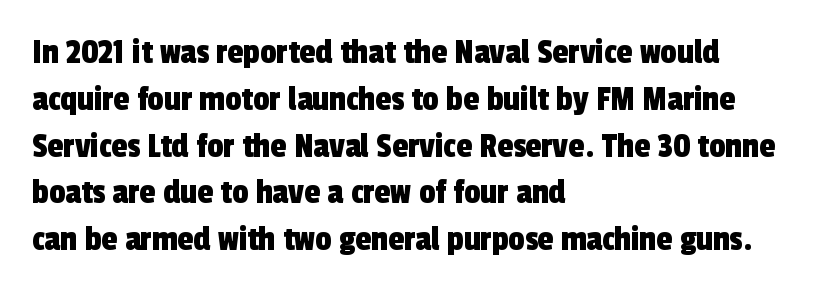
The rendering uses natural spacing where letterforms have individual widths. Spacing between characters is what you'd get straight out of the box. The vertical gap from one line to the next is medium. A clean baseline with only descenders dipping below it.
